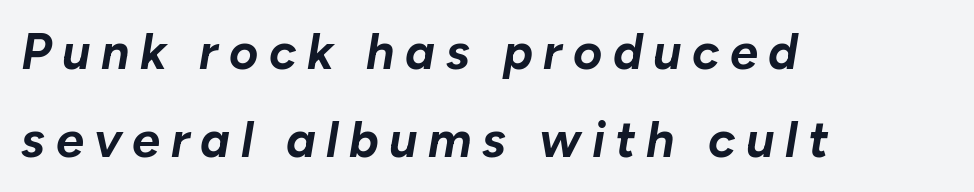
{"italic": "yes", "lean": "right", "slant_degrees": 10, "bold": "yes", "weight": "bold", "width": "normal", "stroke_contrast": "low", "x_height": "medium", "monospaced": "no", "underline": "no", "align": "left", "line_spacing_ratio": 1.77, "letter_spacing": "wide", "letter_spacing_em": 0.21, "glyph_px": 50}
